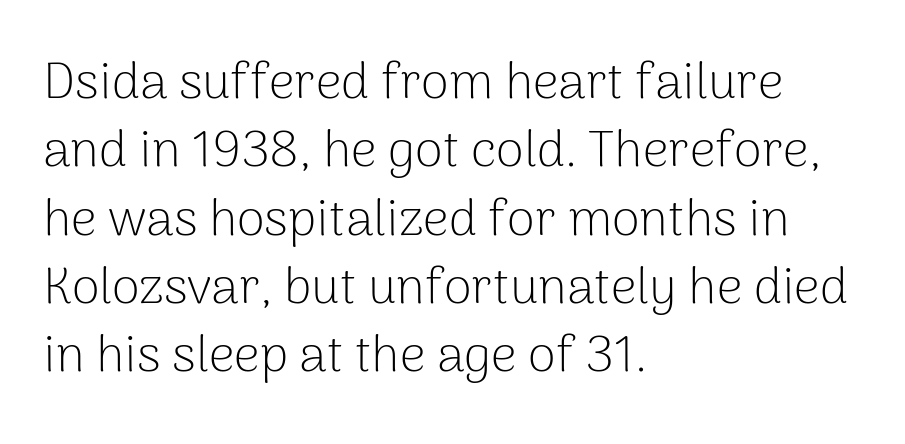
The letters advance in unequal steps, a hallmark of proportional type. The lettering holds an erect, upright posture throughout. The type is set solid horizontally, with unmodified tracking. Serifs: no, the terminals of the letterforms are clean. Ink coverage per letter is moderate at most.
